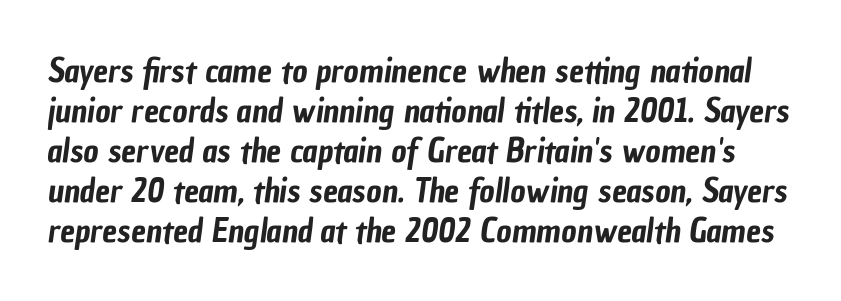
Q: Is the typeface a serif or a sans-serif typeface? A: Sans-serif.
Q: Is the text underlined? A: No.
Q: Is the spacing between letters normal or unusually wide? A: Normal.
Q: Width (condensed, normal, or wide)? A: Condensed.
Q: Stroke contrast? A: Low.
Q: x-height? A: Medium.
Q: Monospaced? A: No.
